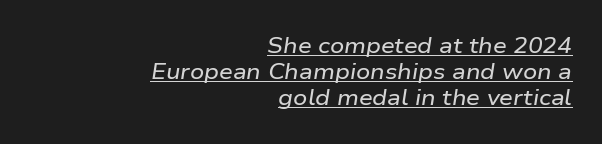
Q: Is the text italic (slanted)? A: Yes, it leans right by about 9 degrees.
Q: Is the text underlined? A: Yes.
Q: How is the paragraph aligned? A: Right-aligned.
Q: Is the spacing between letters normal or unusually wide? A: Normal.
